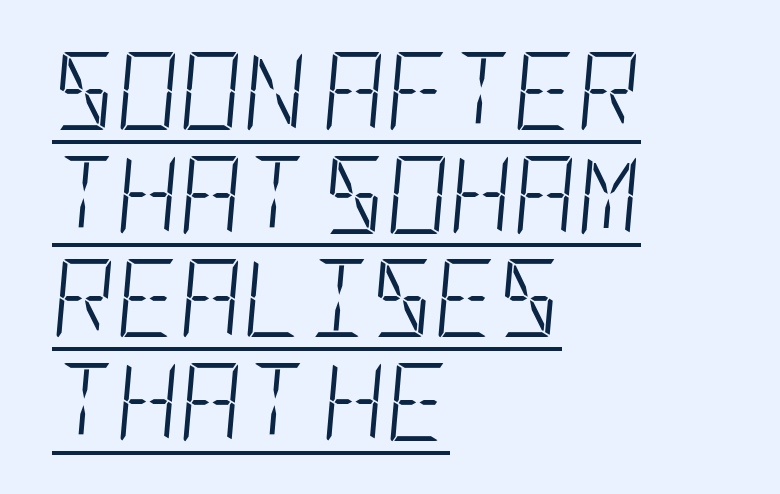
The image shows 78 px light, condensed type, italic (leaning right); set left-aligned, normal line spacing (1.33x), normal letter spacing, underlined; low stroke contrast and a large x-height.
